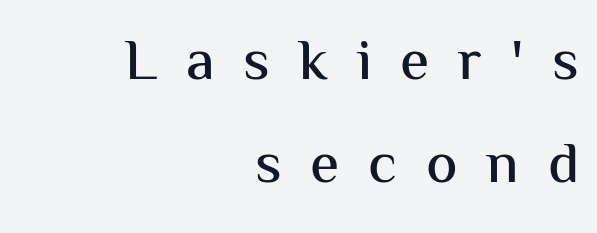
{"serif": "no", "italic": "no", "width": "normal", "stroke_contrast": "medium", "x_height": "medium", "monospaced": "no", "underline": "no", "align": "right", "line_spacing_ratio": 1.74, "letter_spacing": "wide", "letter_spacing_em": 0.49, "glyph_px": 59}
